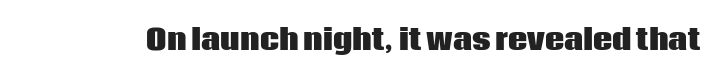
Q: Is the text bold? A: Yes.
Q: Is the text italic (slanted)? A: No, it is upright.
Q: Is the text underlined? A: No.
Q: Is the spacing between letters normal or unusually wide? A: Normal.
